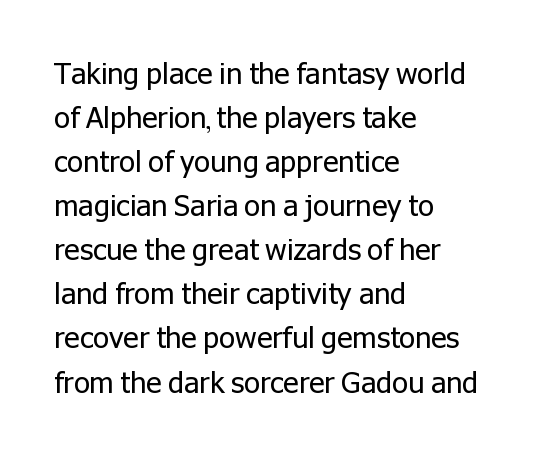
The image shows 29 px regular-weight sans-serif type, upright; set left-aligned, normal line spacing (1.52x), normal letter spacing, not underlined; low stroke contrast and a medium x-height.
